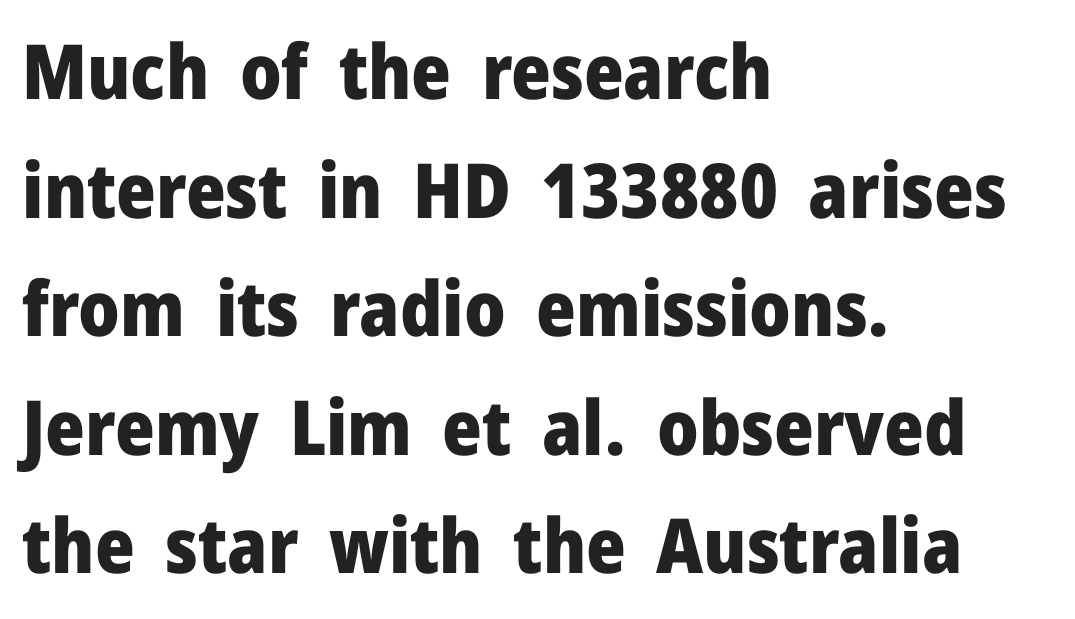
The image shows 76 px heavy sans-serif type, upright; set left-aligned, normal line spacing (1.56x), normal letter spacing, not underlined; low stroke contrast and a medium x-height.
